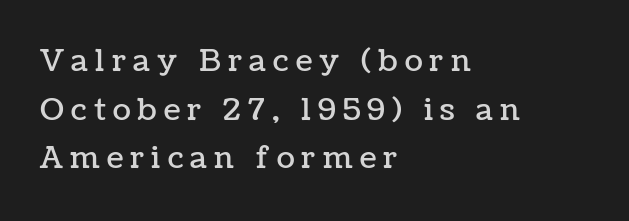
Look at the tracking — it's clearly loosened, letters drifting apart. Quick note: interline space is typical. Every stem runs plumb, perpendicular to the baseline. Do the characters align in a grid? No, the font is proportional.
